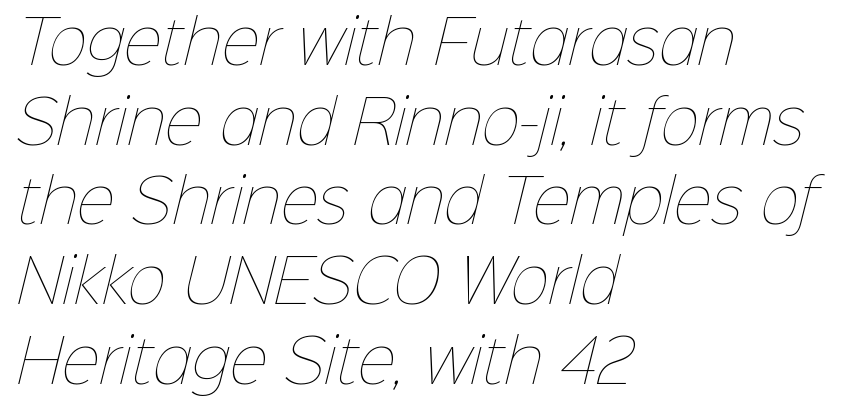
These glyphs show unthickened strokes, regular width or finer. Spacing verdict: proportional, widths tailored to each character. The type is set solid horizontally, with unmodified tracking. The passage is arranged the way most books set body copy — flush left. A clean baseline with only descenders dipping below it.
